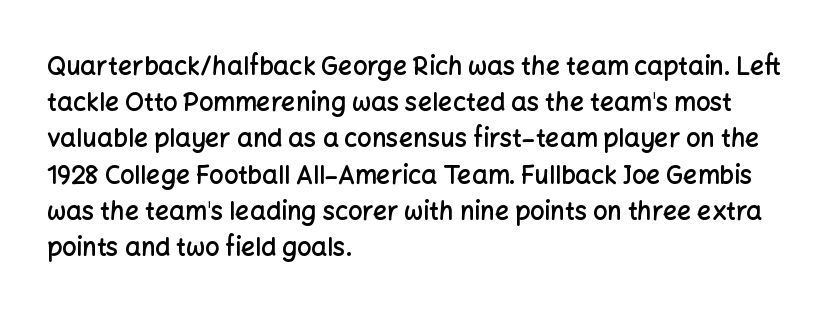
{"italic": "no", "bold": "semi", "underline": "no", "align": "left", "line_spacing": "normal", "line_spacing_ratio": 1.45, "letter_spacing": "normal", "letter_spacing_em": 0.0, "glyph_px": 25}
